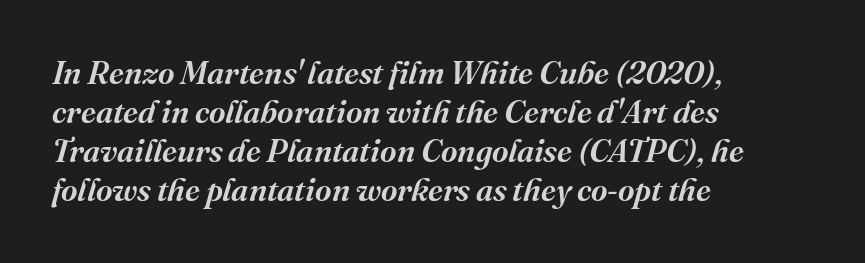
Check the space under the baseline: it is left empty. The glyphs in this specimen are seriffed. Nothing unusual about the tracking: characters are spaced as the font intends. The axis of the letterforms is tilted away from vertical.
